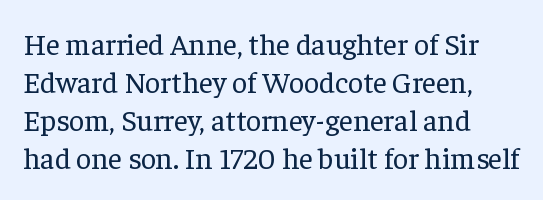
{"serif": "yes", "italic": "no", "bold": "no", "weight": "regular", "width": "normal", "stroke_contrast": "low", "x_height": "medium", "monospaced": "no", "underline": "no", "line_spacing": "normal", "line_spacing_ratio": 1.27, "letter_spacing": "normal", "letter_spacing_em": 0.0, "glyph_px": 30}
